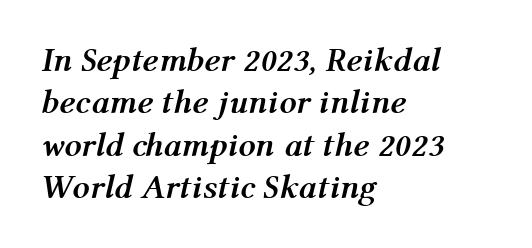
The image shows 34 px semibold type, italic (leaning right); set left-aligned, normal line spacing (1.25x), normal letter spacing, not underlined; medium stroke contrast and a medium x-height.
